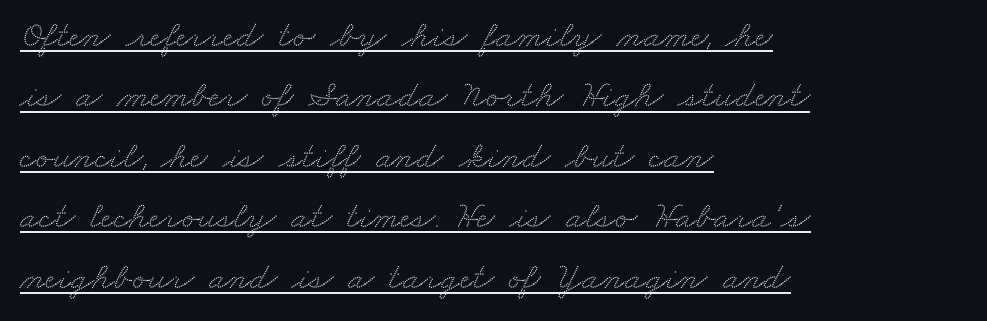
{"serif": "yes", "width": "wide", "stroke_contrast": "medium", "x_height": "small", "monospaced": "no", "underline": "yes", "align": "left", "line_spacing": "normal", "line_spacing_ratio": 1.59, "letter_spacing": "normal", "letter_spacing_em": 0.0, "glyph_px": 38}
